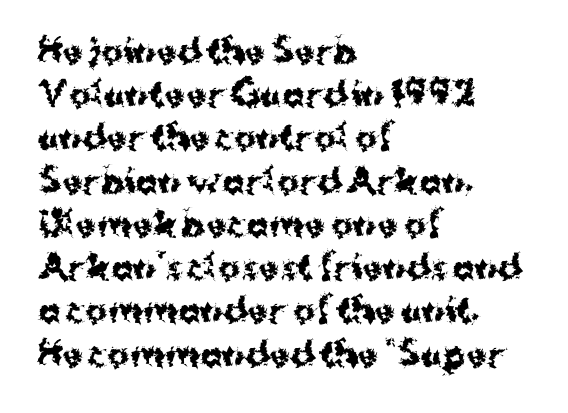
Q: Is the text bold? A: Yes.
Q: Is the text italic (slanted)? A: No, it is upright.
Q: Is the typeface a serif or a sans-serif typeface? A: Sans-serif.
Q: Is the text underlined? A: No.
Q: How is the paragraph aligned? A: Left-aligned.
Q: Is the spacing between letters normal or unusually wide? A: Normal.
Q: Is the spacing between lines tight, normal or loose? A: Normal.
Q: Width (condensed, normal, or wide)? A: Normal.
Q: Stroke contrast? A: Medium.
Q: x-height? A: Medium.
Q: Monospaced? A: No.
